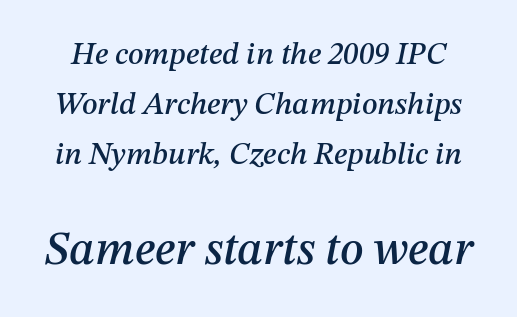
In terms of letterspacing, this is plain default setting. When letters slant like this, we call the style italic. The rendering uses natural spacing where letterforms have individual widths. Honestly, there is no underline to notice here at all.
